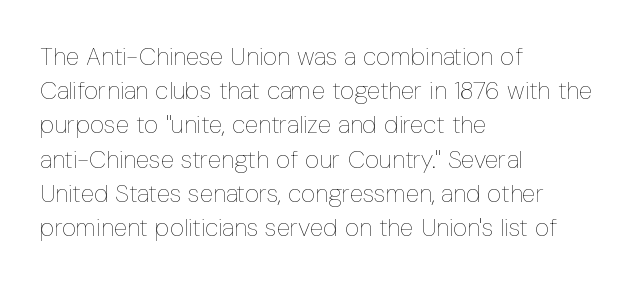
The image shows 25 px text type, upright; set left-aligned, normal line spacing (1.37x), normal letter spacing, not underlined.
